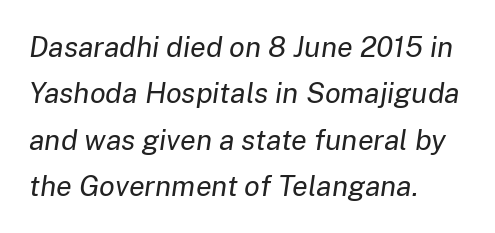
This is oblique type, the kind used for emphasis or titles. Looks like regular typesetting: each glyph gets only the width it needs. Nobody touched the tracking dial on this one. The cut favours lightness, reaching ordinary text weight at its darkest. The gap between lines stays unmarked. The space between consecutive lines is moderate.
